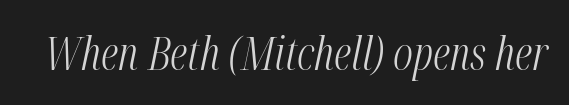
The image shows 45 px light, condensed type, italic (leaning right); set normal letter spacing, not underlined; medium stroke contrast and a medium x-height.
